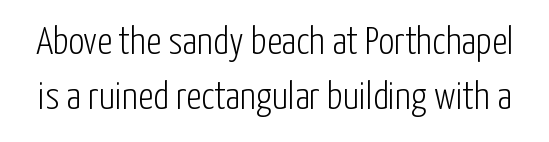
The image shows 39 px light, condensed sans-serif type, upright; set normal line spacing (1.41x), normal letter spacing, not underlined; low stroke contrast and a medium x-height.
